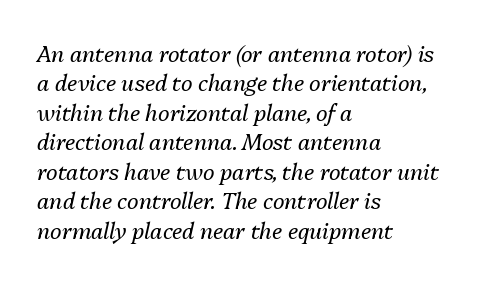
{"italic": "yes", "lean": "right", "slant_degrees": 13, "bold": "no", "underline": "no", "align": "left", "line_spacing": "normal", "line_spacing_ratio": 1.34, "letter_spacing": "normal", "letter_spacing_em": 0.0, "glyph_px": 22}
